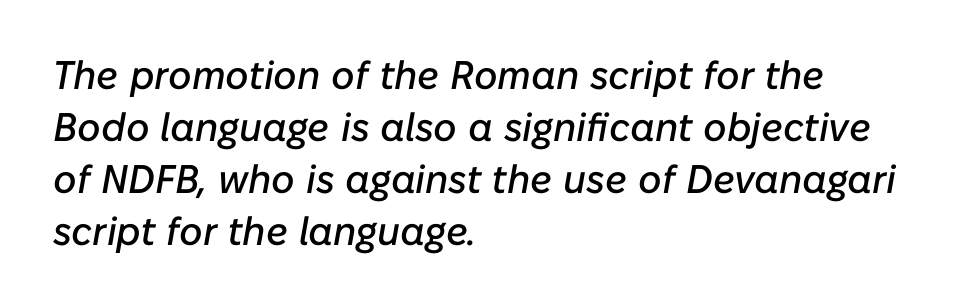
{"italic": "yes", "lean": "right", "slant_degrees": 10, "width": "normal", "stroke_contrast": "low", "x_height": "medium", "monospaced": "no", "underline": "no", "align": "left", "line_spacing": "normal", "line_spacing_ratio": 1.3, "letter_spacing": "normal", "letter_spacing_em": 0.0, "glyph_px": 40}
